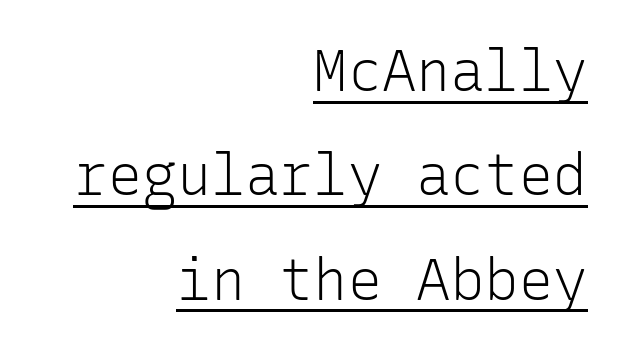
The image shows 57 px light sans-serif type, upright, monospaced; set right-aligned, line spacing 1.83x, normal letter spacing, underlined; low stroke contrast and a medium x-height.
